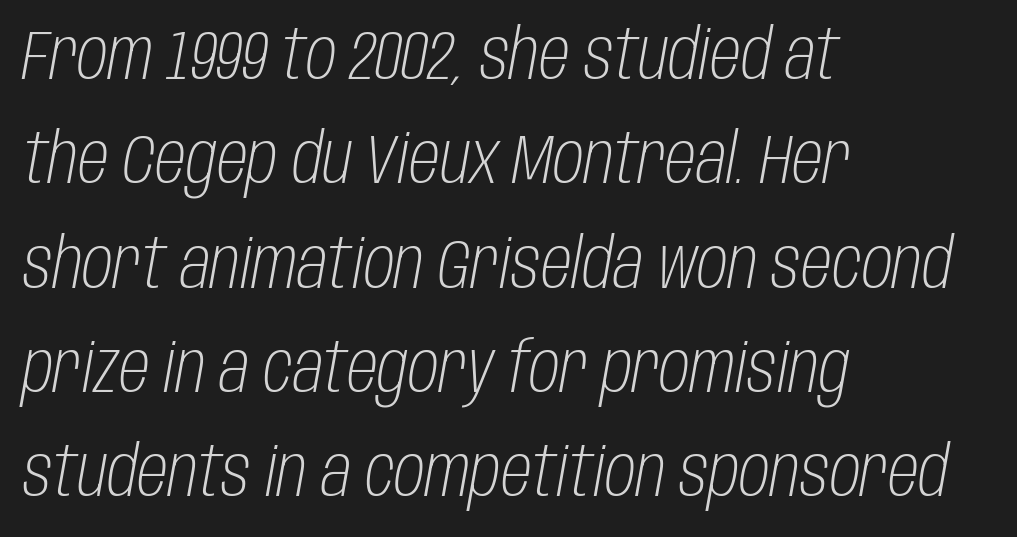
Each line starts at the same left margin while the right side varies. The rows are spaced the way most documents space them. Tall strokes in this sample are angled rather than plumb. Quick note: underline off.
